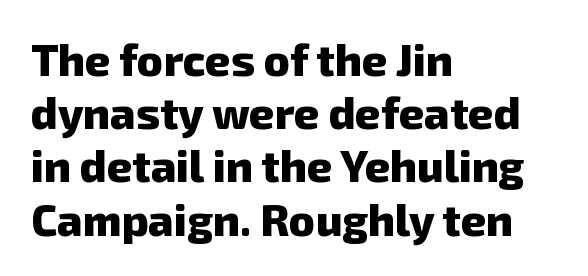
{"serif": "no", "bold": "yes", "weight": "heavy", "width": "normal", "stroke_contrast": "low", "x_height": "medium", "monospaced": "no", "underline": "no", "align": "left", "line_spacing_ratio": 1.21, "letter_spacing": "normal", "letter_spacing_em": 0.0, "glyph_px": 44}
